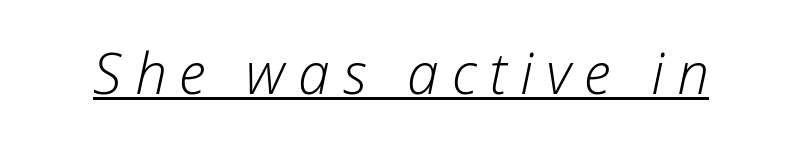
Q: Is the text bold? A: No.
Q: Is the text italic (slanted)? A: Yes, it leans right by about 12 degrees.
Q: Is the text underlined? A: Yes.
Q: Is the spacing between letters normal or unusually wide? A: Unusually wide.
Q: Width (condensed, normal, or wide)? A: Normal.
Q: Stroke contrast? A: Low.
Q: x-height? A: Medium.
Q: Monospaced? A: No.
